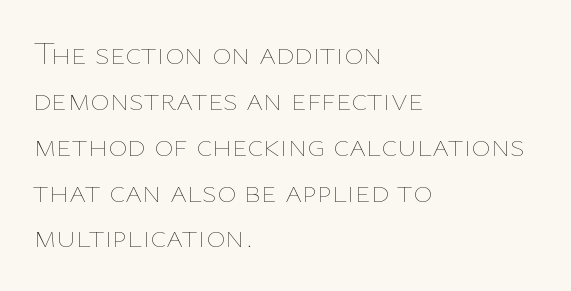
A classic flush-left, rag-right setting is used for this passage. These glyphs show unthickened strokes, regular width or finer. The vertical gap from one line to the next is medium. Short note: letters normally spaced. The passage shown is not underscored anywhere. Upright lettering throughout.
